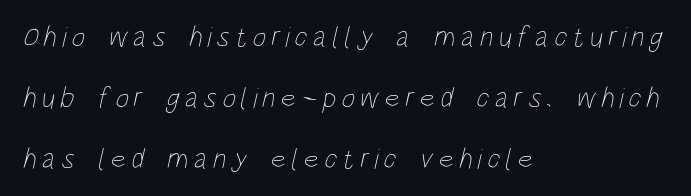
Q: Is the text bold? A: No.
Q: Is the text underlined? A: No.
Q: How is the paragraph aligned? A: Left-aligned.
Q: Is the spacing between lines tight, normal or loose? A: Loose.
Q: Width (condensed, normal, or wide)? A: Condensed.
Q: Stroke contrast? A: Low.
Q: x-height? A: Large.
Q: Monospaced? A: No.
